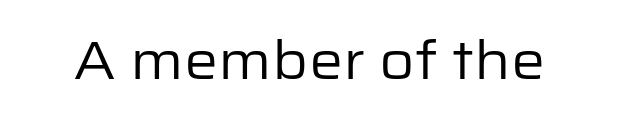
The image shows 54 px regular-weight sans-serif type, upright; set normal letter spacing, not underlined; low stroke contrast and a medium x-height.
